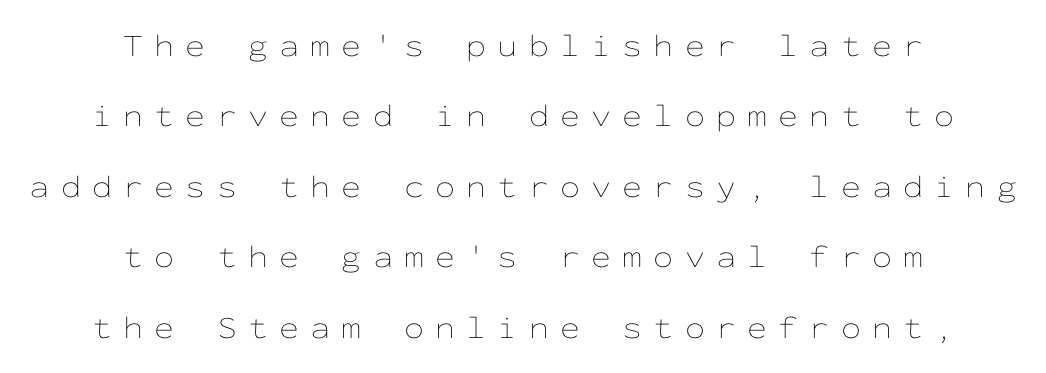
The image shows 32 px thin, wide type, upright, monospaced; set centered, loose line spacing (2.2x), unusually wide letter spacing (+0.35 em), not underlined; low stroke contrast and a medium x-height.
